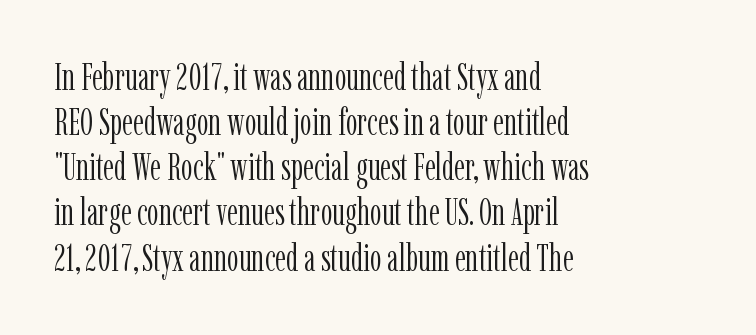
The image shows 37 px light, condensed serif type, upright; set left-aligned, line spacing 1.22x, normal letter spacing, not underlined; low stroke contrast and a medium x-height.
